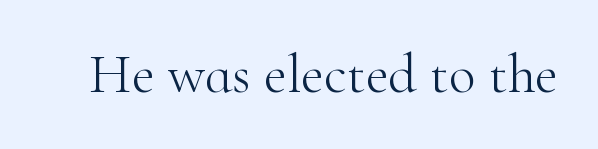
{"serif": "yes", "italic": "no", "bold": "no", "weight": "light", "width": "normal", "stroke_contrast": "high", "x_height": "small", "monospaced": "no", "underline": "no", "letter_spacing": "normal", "letter_spacing_em": 0.0, "glyph_px": 56}
